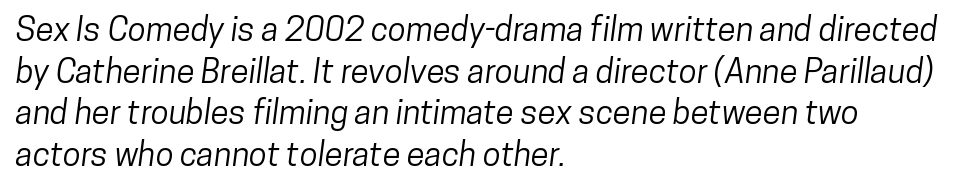
The image shows 33 px condensed sans-serif type; set left-aligned, normal line spacing (1.26x), normal letter spacing, not underlined; low stroke contrast and a medium x-height.
